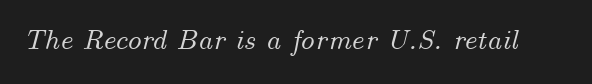
The image shows 29 px text type, italic (leaning right); set normal letter spacing, not underlined; medium stroke contrast and a small x-height.
